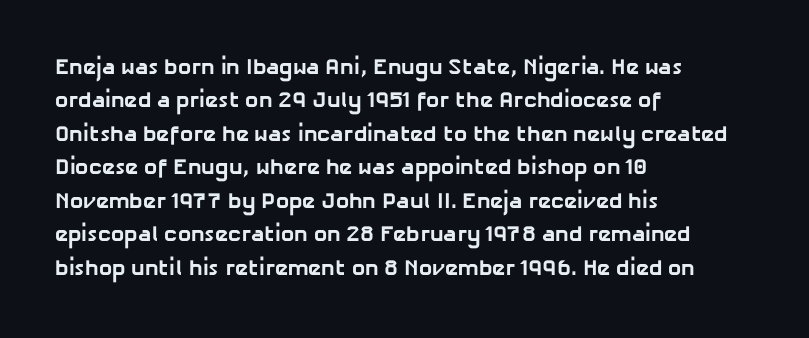
Q: Is the text bold? A: Yes.
Q: Is the text underlined? A: No.
Q: How is the paragraph aligned? A: Left-aligned.
Q: Is the spacing between letters normal or unusually wide? A: Normal.
Q: Is the spacing between lines tight, normal or loose? A: Normal.
